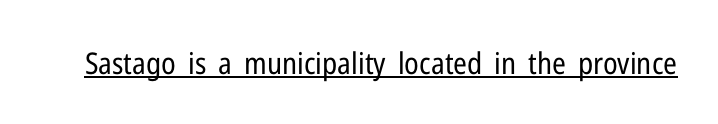
{"serif": "no", "italic": "no", "bold": "no", "weight": "regular", "width": "condensed", "stroke_contrast": "low", "x_height": "medium", "monospaced": "no", "underline": "yes", "letter_spacing": "normal", "letter_spacing_em": 0.0, "glyph_px": 30}
